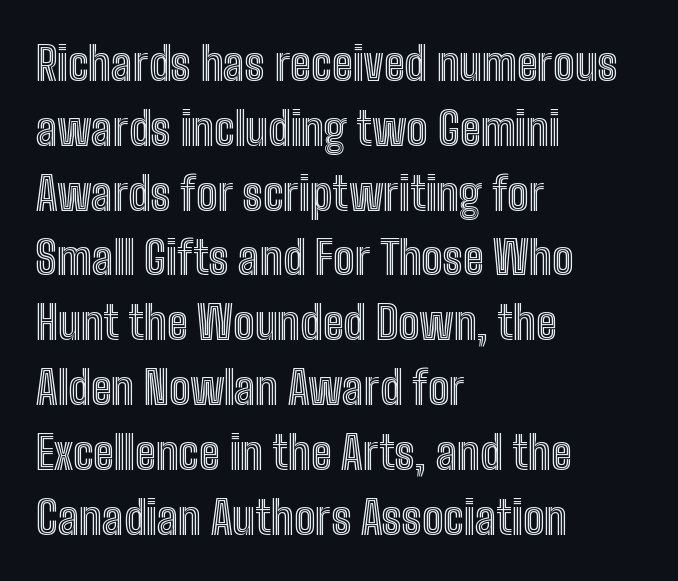
The image shows 45 px condensed type, upright; set left-aligned, normal line spacing (1.44x), normal letter spacing, not underlined; a medium x-height.
